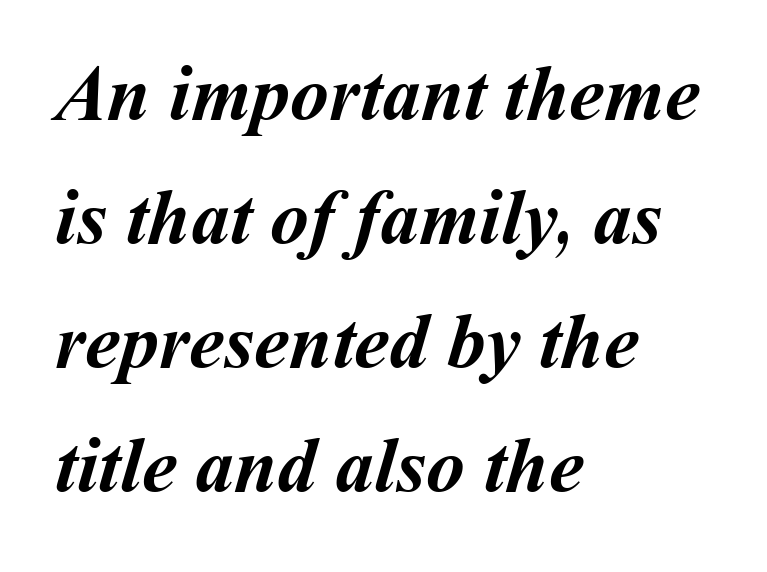
Q: Is the text bold? A: Yes.
Q: Is the text underlined? A: No.
Q: How is the paragraph aligned? A: Left-aligned.
Q: Is the spacing between letters normal or unusually wide? A: Normal.
Q: Is the spacing between lines tight, normal or loose? A: Normal.
Q: Width (condensed, normal, or wide)? A: Normal.
Q: Stroke contrast? A: Medium.
Q: x-height? A: Medium.
Q: Monospaced? A: No.
